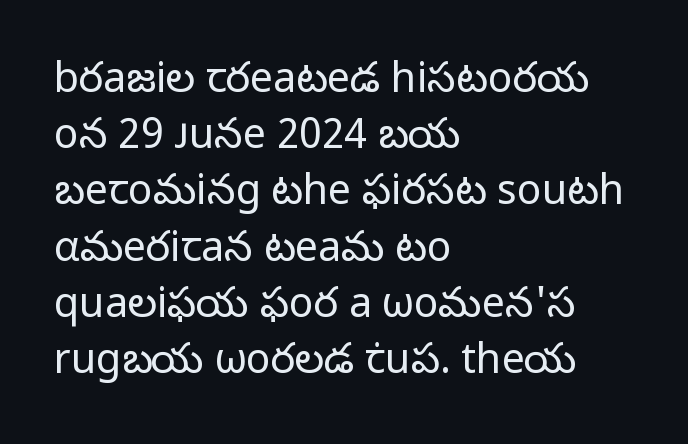
The image shows 41 px regular-weight sans-serif type, upright; set left-aligned, normal line spacing (1.37x), normal letter spacing, not underlined; low stroke contrast and a medium x-height.
